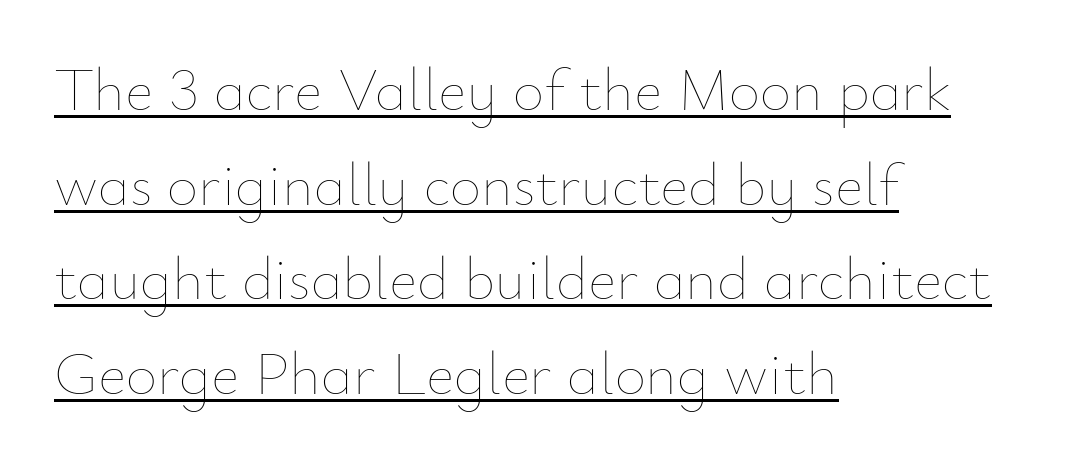
The image shows 61 px thin type, upright; set left-aligned, normal line spacing (1.55x), normal letter spacing, underlined; low stroke contrast and a small x-height.
